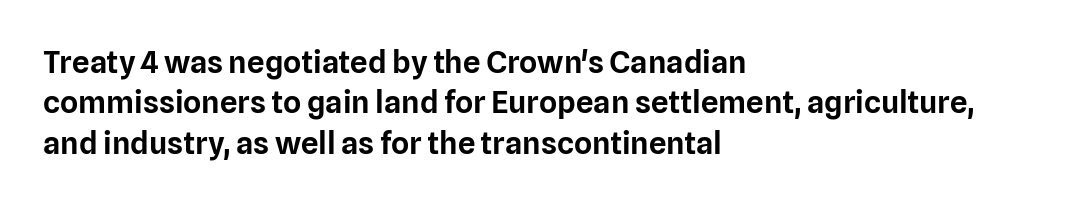
{"serif": "no", "italic": "no", "width": "normal", "stroke_contrast": "low", "x_height": "medium", "monospaced": "no", "underline": "no", "align": "left", "line_spacing": "normal", "line_spacing_ratio": 1.3, "letter_spacing": "normal", "letter_spacing_em": 0.0, "glyph_px": 31}
